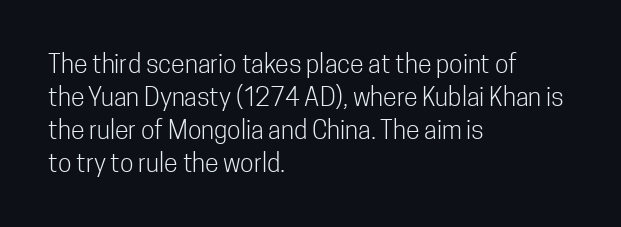
Q: Is the text bold? A: No.
Q: Is the text italic (slanted)? A: No, it is upright.
Q: Is the text underlined? A: No.
Q: How is the paragraph aligned? A: Left-aligned.
Q: Is the spacing between letters normal or unusually wide? A: Normal.
Q: Is the spacing between lines tight, normal or loose? A: Normal.
